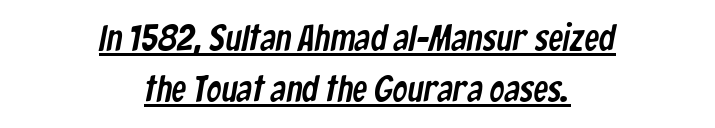
Q: Is the typeface a serif or a sans-serif typeface? A: Sans-serif.
Q: Is the text underlined? A: Yes.
Q: How is the paragraph aligned? A: Centered.
Q: Is the spacing between letters normal or unusually wide? A: Normal.
Q: Is the spacing between lines tight, normal or loose? A: Normal.
Q: Width (condensed, normal, or wide)? A: Condensed.
Q: Stroke contrast? A: Low.
Q: x-height? A: Medium.
Q: Monospaced? A: No.
